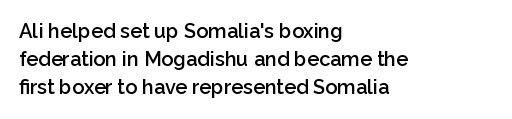
This is moderately heavy type, rendered in semibold. A bare baseline throughout the passage. Caption: standard tracking, unaltered. A typesetter would mark this as roman, not italic. The rows are spaced the way most documents space them. A classic flush-left, rag-right setting is used for this passage.
